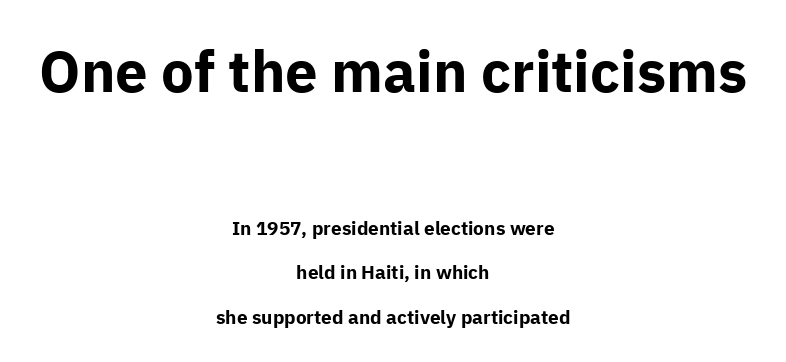
Q: Is the text bold? A: Yes.
Q: Is the text italic (slanted)? A: No, it is upright.
Q: Is the typeface a serif or a sans-serif typeface? A: Sans-serif.
Q: Is the text underlined? A: No.
Q: How is the paragraph aligned? A: Centered.
Q: Is the spacing between letters normal or unusually wide? A: Normal.
Q: Is the spacing between lines tight, normal or loose? A: Loose.
Q: Which block of text is set in a larger size, the first (top) or the second (bottom)? A: The first (top) one.
Q: Width (condensed, normal, or wide)? A: Normal.
Q: Stroke contrast? A: Low.
Q: x-height? A: Medium.
Q: Monospaced? A: No.
